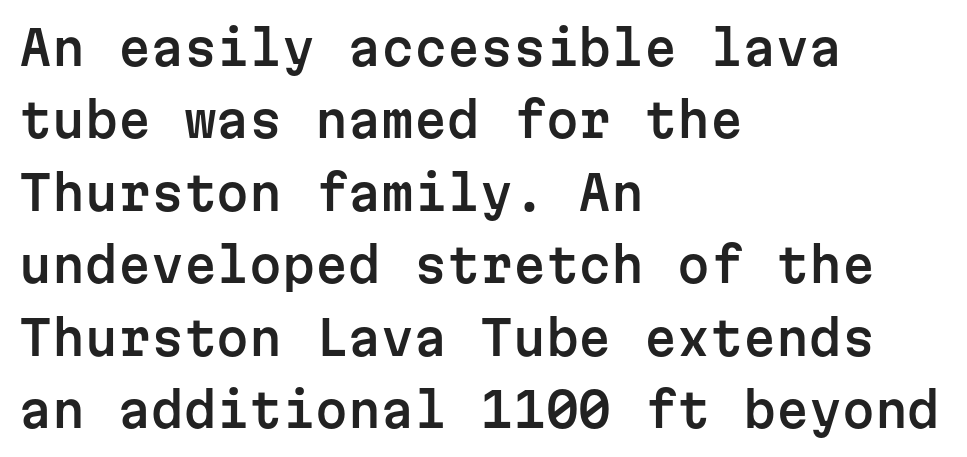
{"serif": "no", "italic": "no", "width": "normal", "stroke_contrast": "low", "x_height": "medium", "monospaced": "yes", "underline": "no", "align": "left", "line_spacing": "normal", "line_spacing_ratio": 1.54, "letter_spacing": "normal", "letter_spacing_em": 0.0, "glyph_px": 47}
